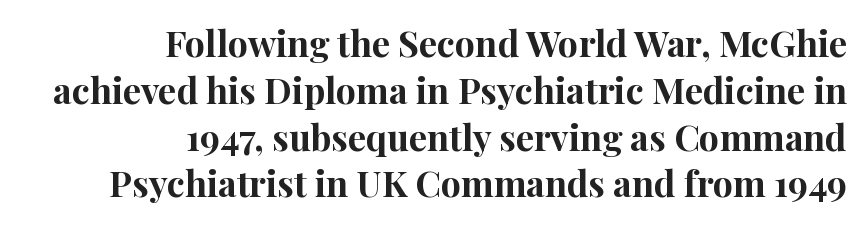
Q: Is the text bold? A: Yes.
Q: Is the text italic (slanted)? A: No, it is upright.
Q: Is the typeface a serif or a sans-serif typeface? A: Serif.
Q: Is the text underlined? A: No.
Q: How is the paragraph aligned? A: Right-aligned.
Q: Is the spacing between letters normal or unusually wide? A: Normal.
Q: Is the spacing between lines tight, normal or loose? A: Normal.
Q: Width (condensed, normal, or wide)? A: Normal.
Q: Stroke contrast? A: High.
Q: x-height? A: Medium.
Q: Monospaced? A: No.
